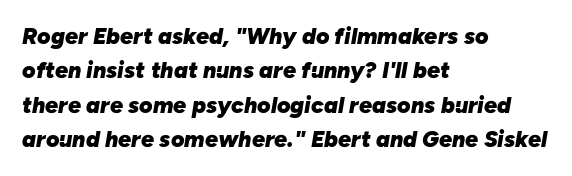
{"italic": "yes", "lean": "right", "slant_degrees": 10, "bold": "yes", "underline": "no", "align": "left", "line_spacing": "normal", "line_spacing_ratio": 1.5, "letter_spacing": "normal", "letter_spacing_em": 0.0, "glyph_px": 23}
